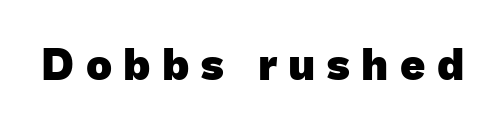
The image shows 44 px heavy sans-serif type; set unusually wide letter spacing (+0.26 em), not underlined; low stroke contrast and a medium x-height.
